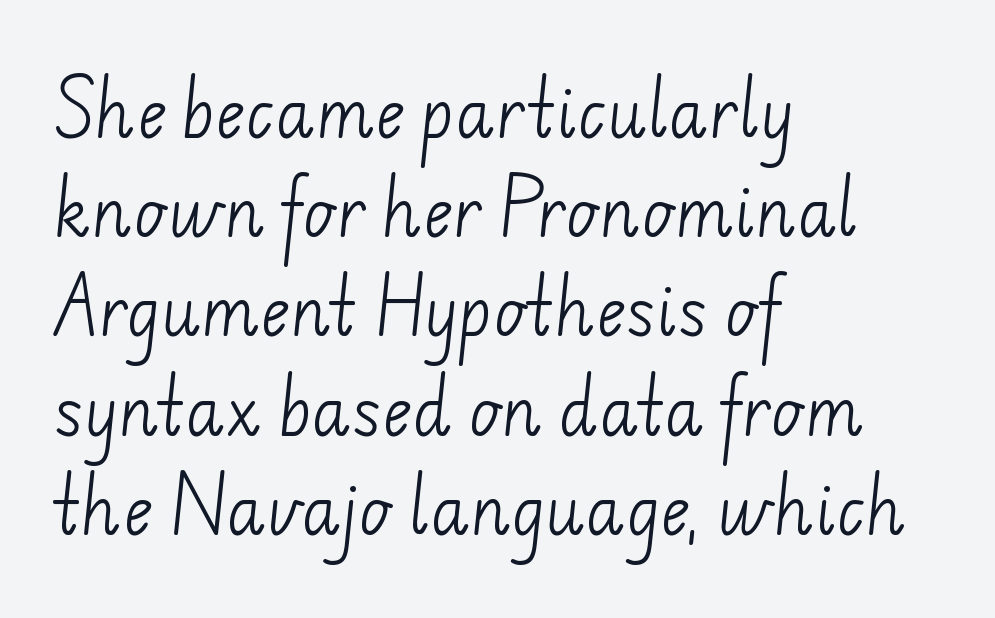
Q: Is the text bold? A: No.
Q: Is the typeface a serif or a sans-serif typeface? A: Sans-serif.
Q: Is the text underlined? A: No.
Q: How is the paragraph aligned? A: Left-aligned.
Q: Is the spacing between letters normal or unusually wide? A: Normal.
Q: Is the spacing between lines tight, normal or loose? A: Normal.
Q: Width (condensed, normal, or wide)? A: Normal.
Q: Stroke contrast? A: Low.
Q: x-height? A: Small.
Q: Monospaced? A: No.
